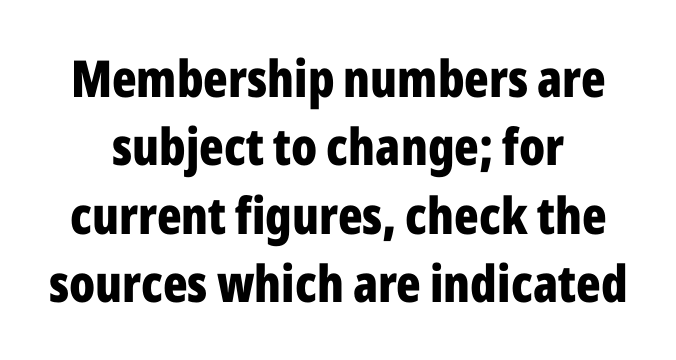
Q: Is the text bold? A: Yes.
Q: Is the text italic (slanted)? A: No, it is upright.
Q: Is the typeface a serif or a sans-serif typeface? A: Sans-serif.
Q: Is the text underlined? A: No.
Q: Is the spacing between letters normal or unusually wide? A: Normal.
Q: Is the spacing between lines tight, normal or loose? A: Normal.
Q: Width (condensed, normal, or wide)? A: Condensed.
Q: Stroke contrast? A: Low.
Q: x-height? A: Medium.
Q: Monospaced? A: No.
